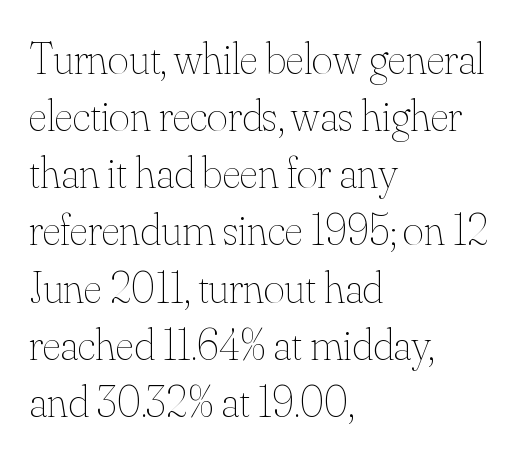
The image shows 45 px thin type, upright; set left-aligned, normal line spacing (1.27x), normal letter spacing, not underlined; medium stroke contrast and a small x-height.
